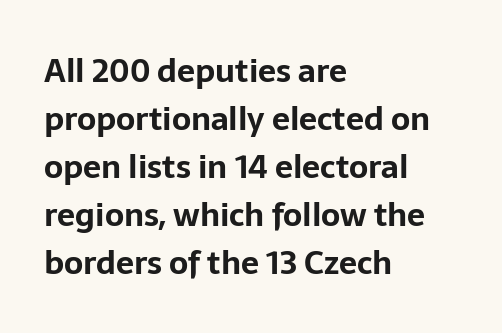
{"serif": "no", "italic": "no", "bold": "yes", "weight": "bold", "width": "normal", "stroke_contrast": "low", "x_height": "medium", "monospaced": "no", "underline": "no", "align": "left", "line_spacing": "normal", "line_spacing_ratio": 1.5, "letter_spacing": "normal", "letter_spacing_em": 0.0, "glyph_px": 32}
